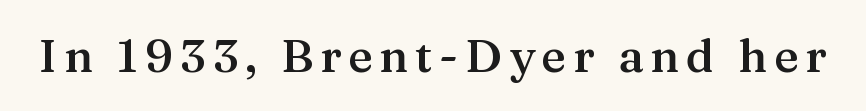
{"serif": "yes", "italic": "no", "bold": "semi", "weight": "semibold", "width": "normal", "stroke_contrast": "medium", "x_height": "medium", "monospaced": "no", "underline": "no", "glyph_px": 46}
